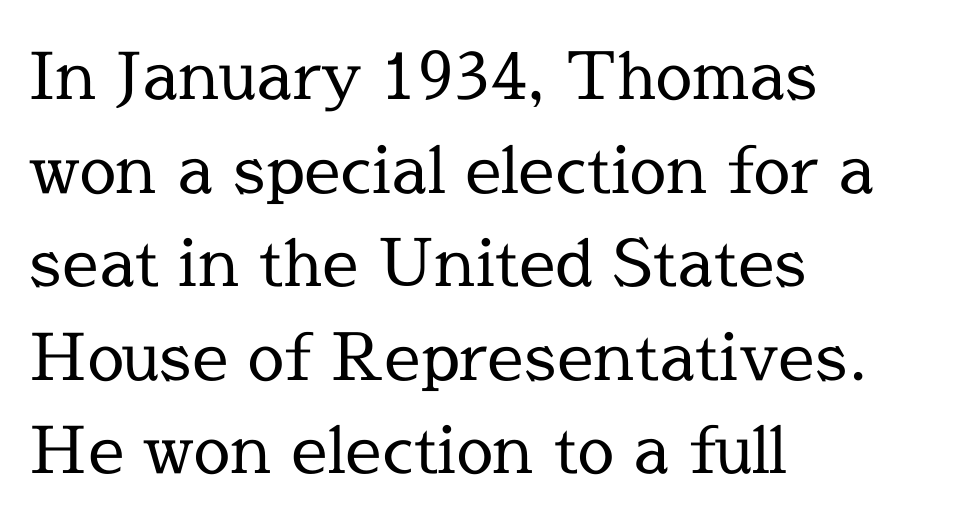
The image shows 65 px regular-weight serif type, upright; set left-aligned, normal line spacing (1.44x), normal letter spacing, not underlined; a medium x-height.
